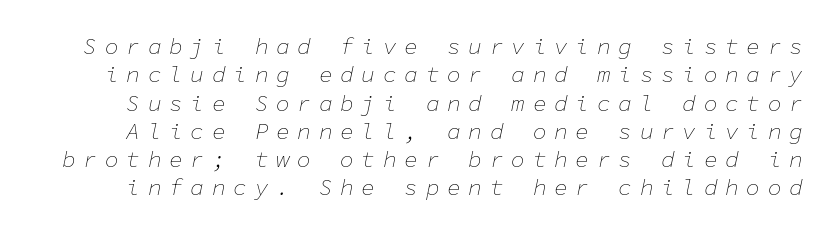
{"italic": "yes", "lean": "right", "slant_degrees": 11, "bold": "no", "underline": "no", "line_spacing_ratio": 1.23, "letter_spacing": "wide", "letter_spacing_em": 0.33, "glyph_px": 23}
